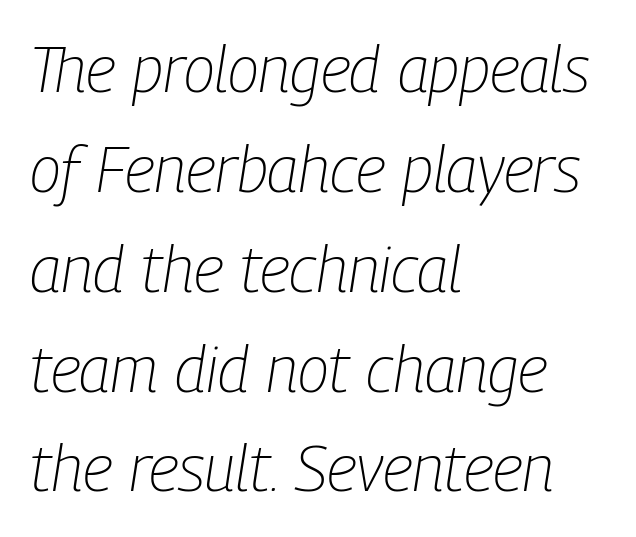
The whole block is typeset with a tilt. Letters rest on an invisible, unmarked baseline. The rendering uses natural spacing where letterforms have individual widths. No heavy texture on the line: the type isn't bold. Leading matches the norm, producing a regular column.
